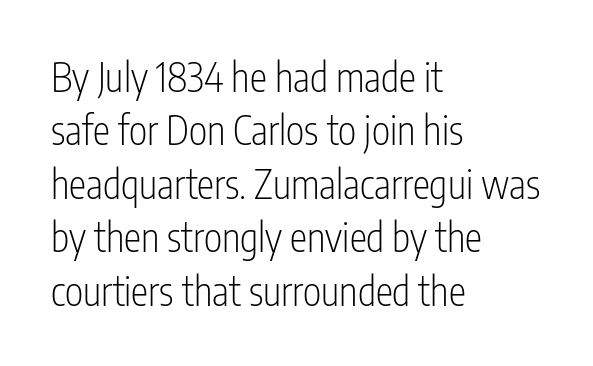
The image shows 39 px light, condensed sans-serif type, upright; set left-aligned, normal line spacing (1.37x), normal letter spacing, not underlined; low stroke contrast and a medium x-height.
